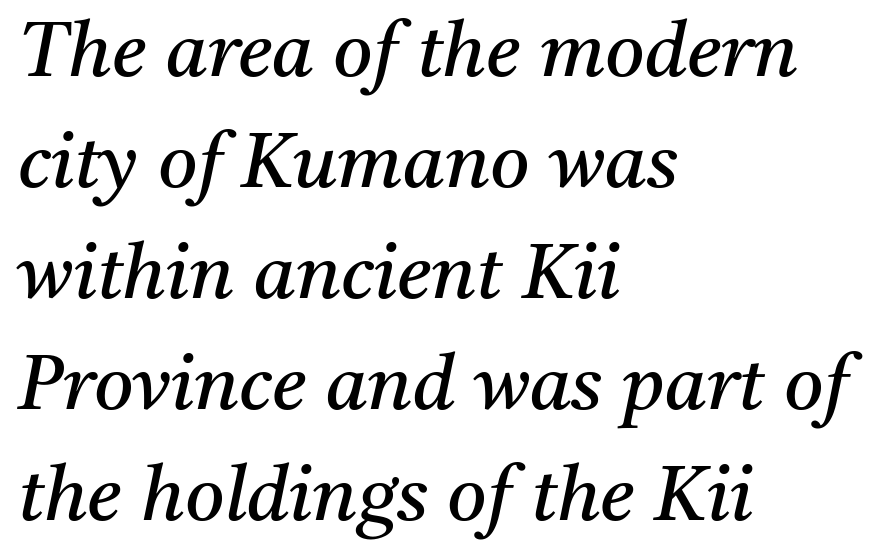
The image shows 76 px regular-weight serif type, italic (leaning right); set left-aligned, normal line spacing (1.46x), normal letter spacing, not underlined; medium stroke contrast and a medium x-height.
